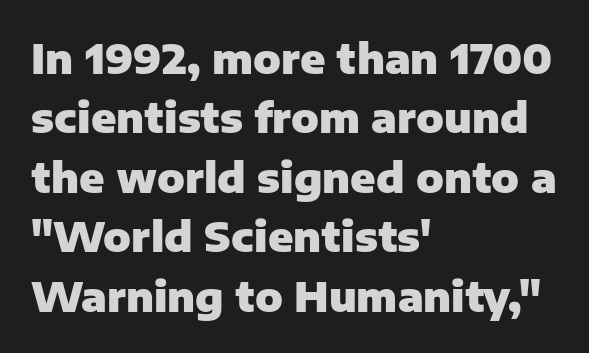
The image shows 41 px heavy sans-serif type, upright; set left-aligned, normal line spacing (1.45x), normal letter spacing, not underlined; low stroke contrast and a medium x-height.
